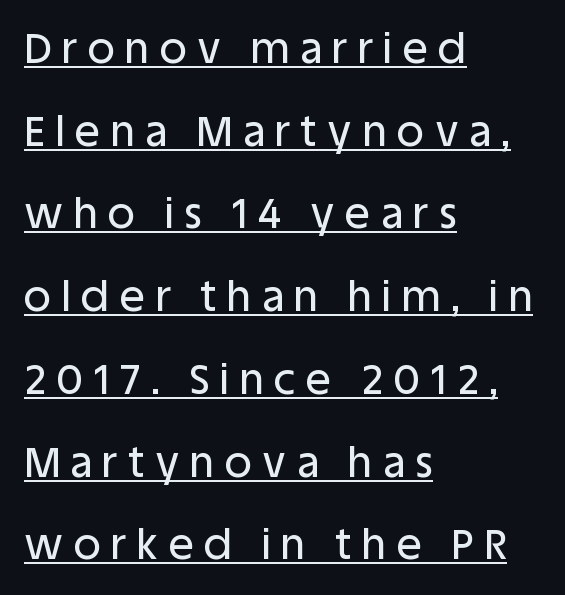
This is underlined copy, the kind a proofreader might mark for attention. To sum up the face: it is a sans, with no serifs. The passage is arranged the way most books set body copy — flush left. The face used here is proportionally spaced, like ordinary book or web type.
